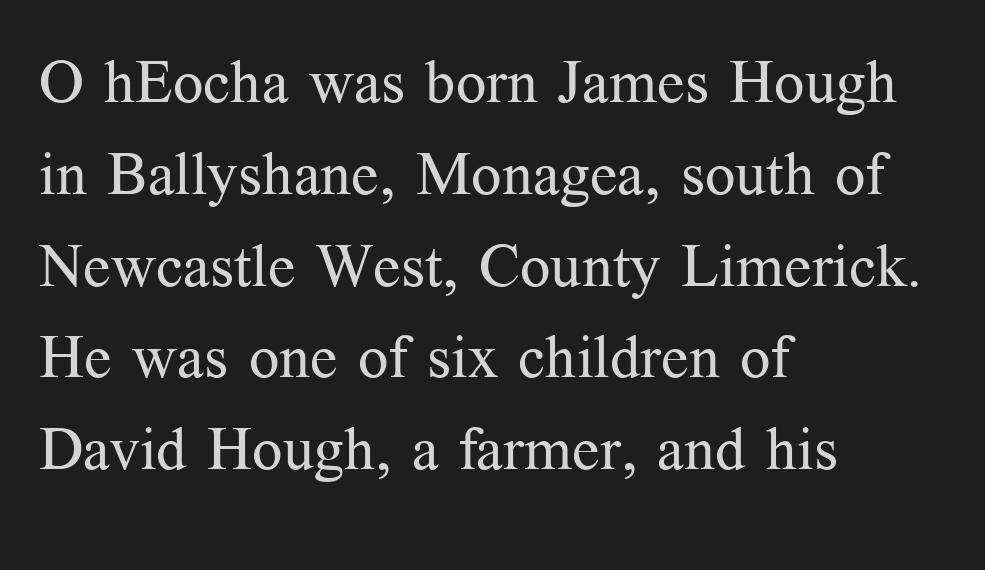
The image shows 60 px regular-weight serif type, upright; set left-aligned, normal line spacing (1.53x), normal letter spacing, not underlined; medium stroke contrast and a medium x-height.
